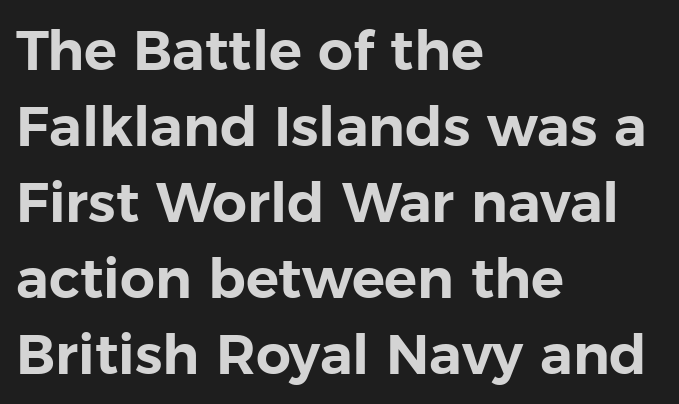
The designer went with a sans here, leaving each stem footless. This sample has the flowing, uneven cadence of proportional lettering. Tall strokes in this sample are plumb rather than angled. Honestly, there is no underline to notice here at all. The space between consecutive lines is moderate.
